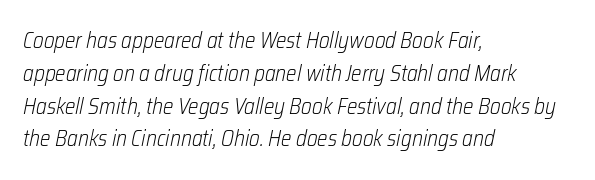
Q: Is the text bold? A: No.
Q: Is the text italic (slanted)? A: Yes, it leans right by about 12 degrees.
Q: Is the text underlined? A: No.
Q: How is the paragraph aligned? A: Left-aligned.
Q: Is the spacing between letters normal or unusually wide? A: Normal.
Q: Is the spacing between lines tight, normal or loose? A: Normal.
